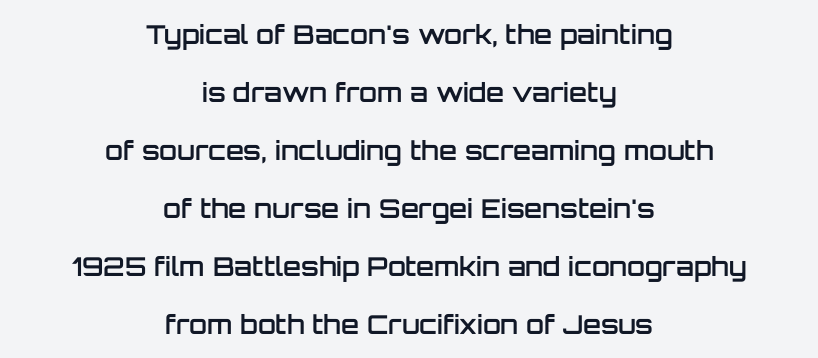
Lines of text with bare space underneath. In terms of posture, this sample is upright. Students, observe: this is what heavily led, spacious text looks like. Set as a demibold, roughly 600 on the weight scale.
